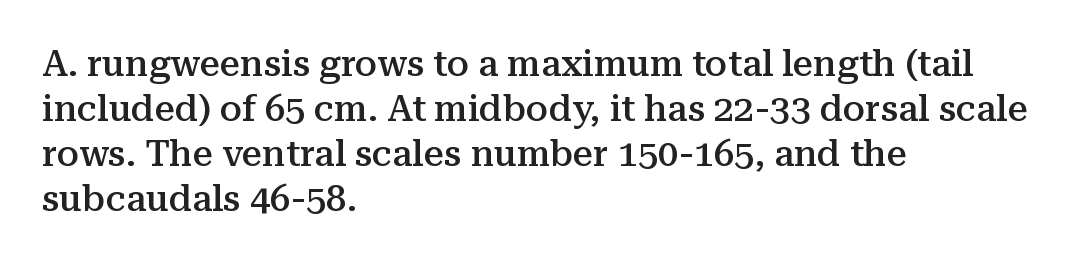
The ragged edge is on the right, which tells us the setting is flush left. The letters sit at their default tracking, neither squeezed nor spread. Do the characters align in a grid? No, the font is proportional. Observe the serifs anchoring each vertical stroke in this sample. Characters remain perfectly vertical along every line.
